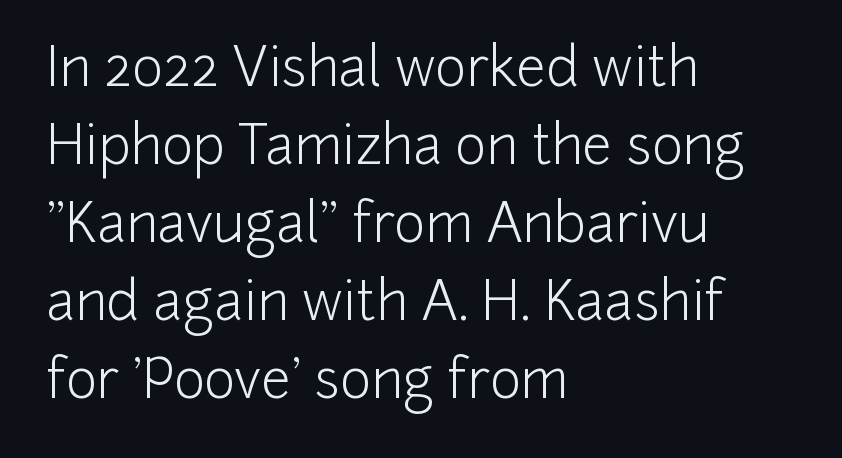
The image shows 53 px light sans-serif type, upright; set left-aligned, normal line spacing (1.47x), normal letter spacing, not underlined; low stroke contrast and a medium x-height.
